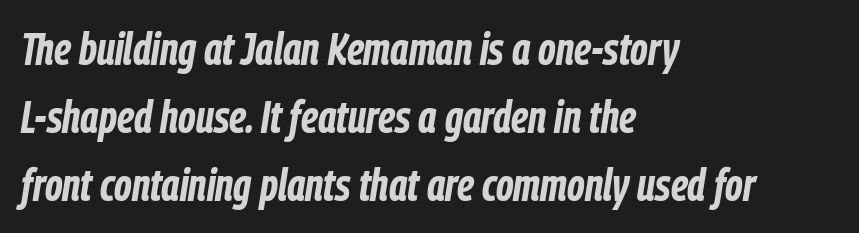
{"italic": "yes", "lean": "right", "slant_degrees": 9, "bold": "yes", "weight": "bold", "width": "condensed", "stroke_contrast": "low", "x_height": "medium", "monospaced": "no", "underline": "no", "align": "left", "line_spacing": "normal", "line_spacing_ratio": 1.51, "letter_spacing": "normal", "letter_spacing_em": 0.0, "glyph_px": 45}
